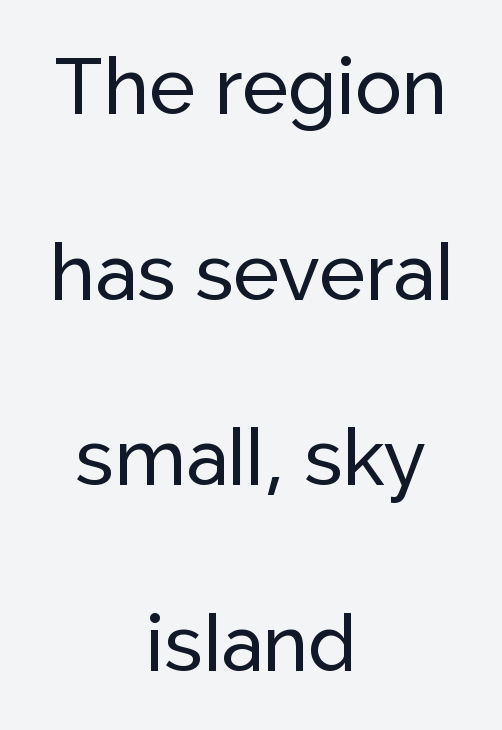
Q: Is the text italic (slanted)? A: No, it is upright.
Q: Is the typeface a serif or a sans-serif typeface? A: Sans-serif.
Q: Is the text underlined? A: No.
Q: How is the paragraph aligned? A: Centered.
Q: Is the spacing between letters normal or unusually wide? A: Normal.
Q: Is the spacing between lines tight, normal or loose? A: Loose.
Q: Width (condensed, normal, or wide)? A: Normal.
Q: Stroke contrast? A: Low.
Q: x-height? A: Medium.
Q: Monospaced? A: No.
